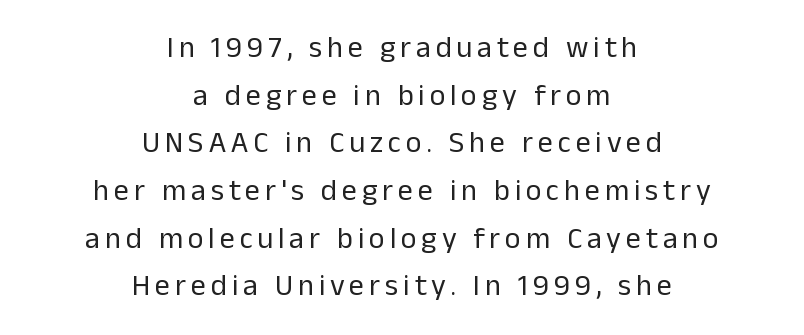
Q: Is the text bold? A: No.
Q: Is the text italic (slanted)? A: No, it is upright.
Q: Is the typeface a serif or a sans-serif typeface? A: Sans-serif.
Q: Is the text underlined? A: No.
Q: How is the paragraph aligned? A: Centered.
Q: Is the spacing between lines tight, normal or loose? A: Normal.
Q: Width (condensed, normal, or wide)? A: Normal.
Q: Stroke contrast? A: Low.
Q: x-height? A: Medium.
Q: Monospaced? A: No.
